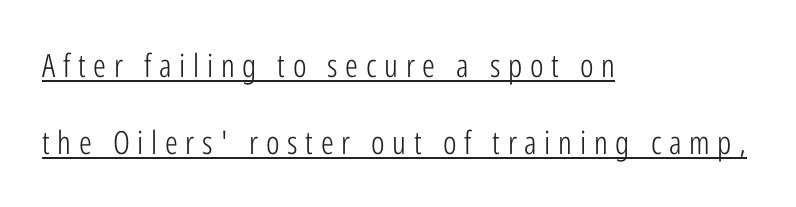
{"serif": "no", "italic": "no", "bold": "no", "weight": "light", "width": "condensed", "stroke_contrast": "low", "x_height": "medium", "monospaced": "no", "underline": "yes", "align": "left", "line_spacing": "loose", "line_spacing_ratio": 2.41, "letter_spacing": "wide", "letter_spacing_em": 0.24, "glyph_px": 32}
